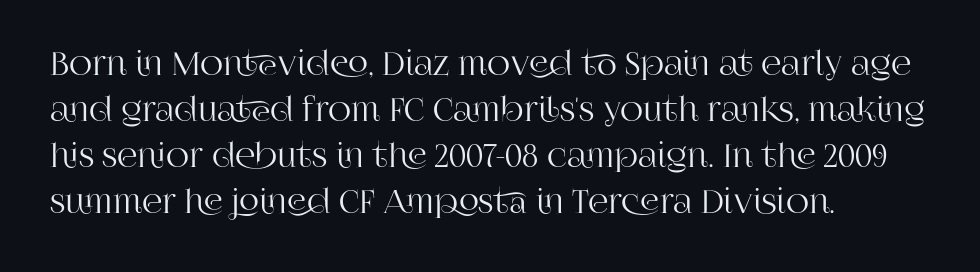
Nothing unusual about the tracking: characters are spaced as the font intends. Is this a fixed-width face? No — the glyphs have proportional, varying widths. Do the letters lean? They stand straight. The area under the type is left untouched. A normal amount of white space separates one row of letters from the next. The passage is arranged the way most books set body copy — flush left.
